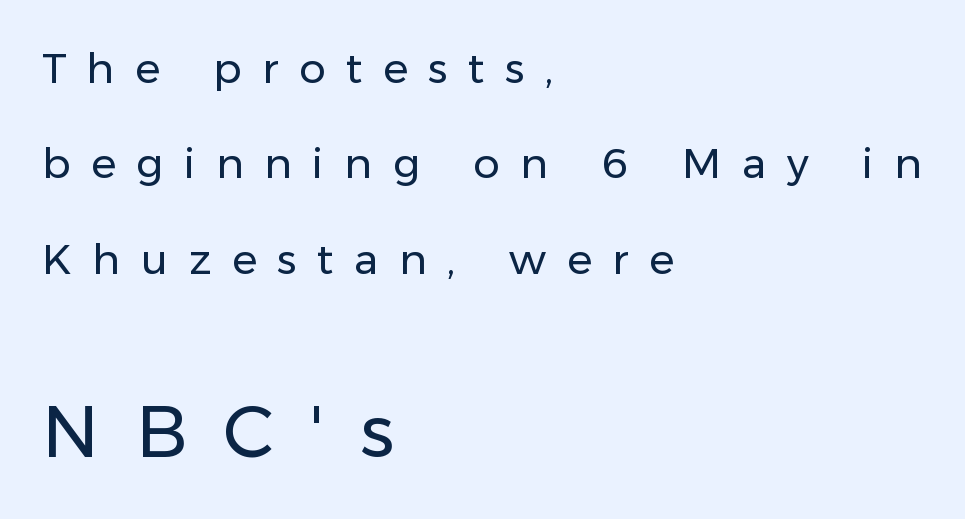
This rendering widens character spacing well past its baseline value. Is this a fixed-width face? No — the glyphs have proportional, varying widths. Horizontally, the lines are justified to the leading edge only. This block would shrink considerably if given ordinary leading; it's expanded now. Italic: no, the glyphs are upright roman.
